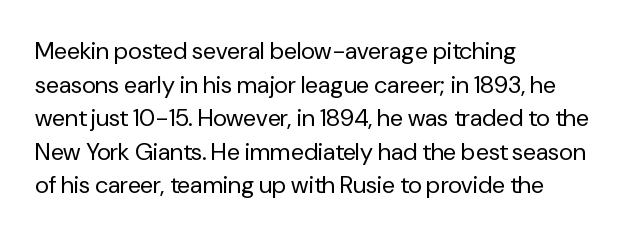
The image shows 24 px text type, upright; set left-aligned, normal line spacing (1.4x), normal letter spacing, not underlined.
